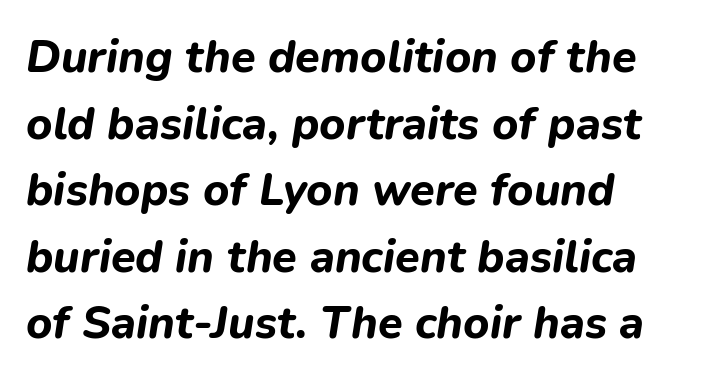
The image shows 45 px bold type, italic (leaning right); set left-aligned, normal line spacing (1.48x), normal letter spacing, not underlined; low stroke contrast and a medium x-height.
